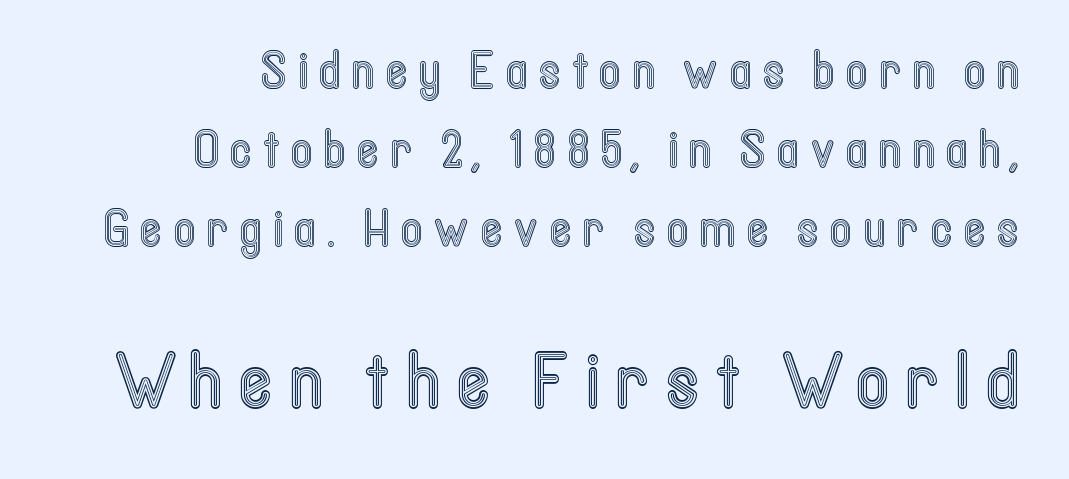
Q: Is the text italic (slanted)? A: No, it is upright.
Q: Is the text underlined? A: No.
Q: Is the spacing between letters normal or unusually wide? A: Unusually wide.
Q: Is the spacing between lines tight, normal or loose? A: Normal.
Q: Which block of text is set in a larger size, the first (top) or the second (bottom)? A: The second (bottom) one.
Q: Width (condensed, normal, or wide)? A: Condensed.
Q: x-height? A: Medium.
Q: Monospaced? A: No.
